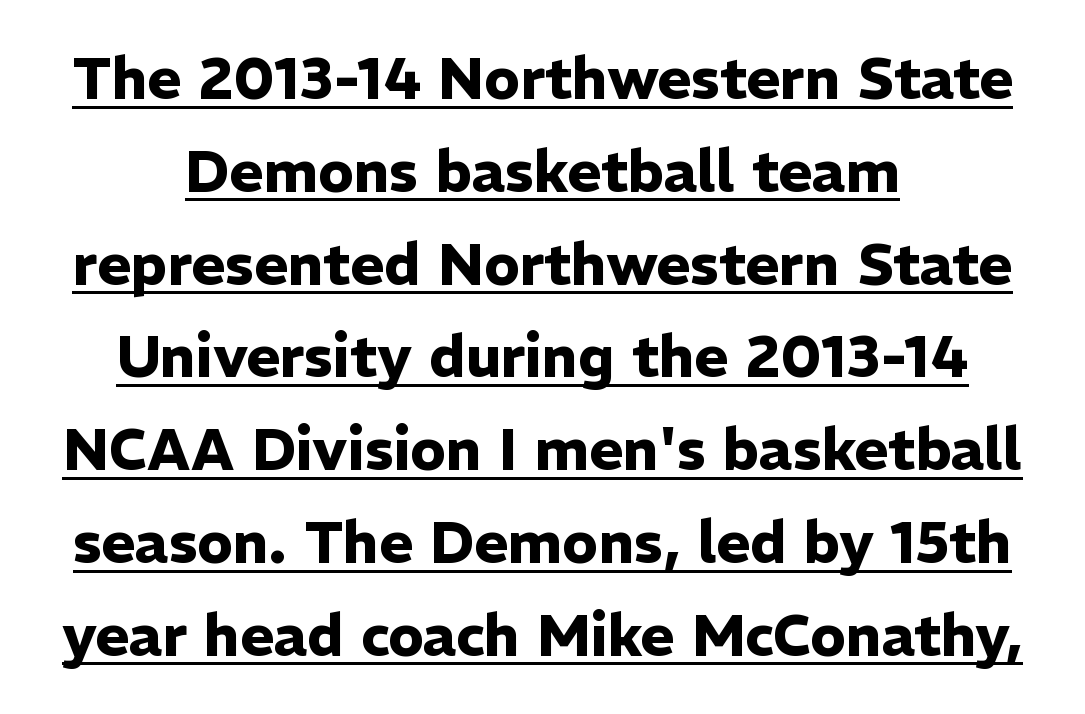
Does the lettering tilt? It doesn't — this is upright. Neither beginnings nor endings align; midpoints do. The face used here is proportionally spaced, like ordinary book or web type. A rule runs beneath these lines of type. Weight: bold.
